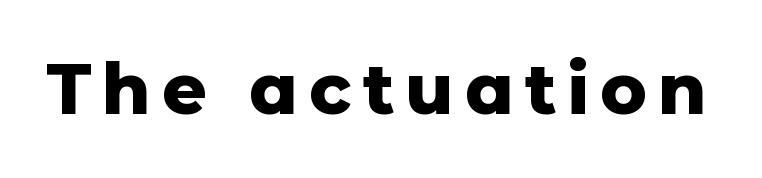
Q: Is the text bold? A: Yes.
Q: Is the text italic (slanted)? A: No, it is upright.
Q: Is the typeface a serif or a sans-serif typeface? A: Sans-serif.
Q: Is the text underlined? A: No.
Q: Width (condensed, normal, or wide)? A: Normal.
Q: Stroke contrast? A: Low.
Q: x-height? A: Medium.
Q: Monospaced? A: No.
